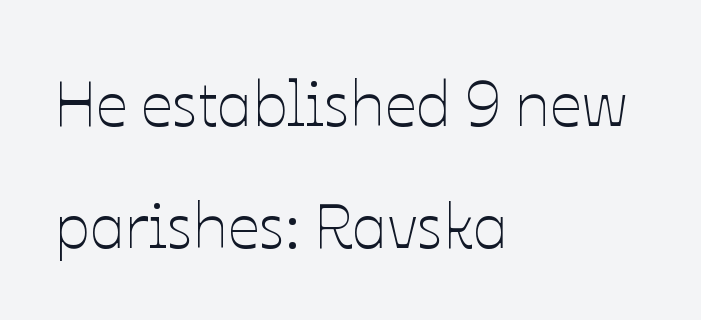
The image shows 63 px thin type, upright; set left-aligned, loose line spacing (1.93x), normal letter spacing, not underlined; low stroke contrast and a medium x-height.
